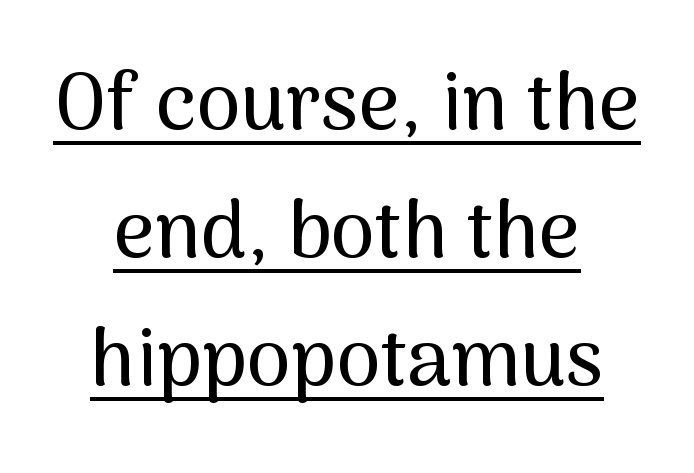
Q: Is the text italic (slanted)? A: No, it is upright.
Q: Is the typeface a serif or a sans-serif typeface? A: Sans-serif.
Q: Is the text underlined? A: Yes.
Q: How is the paragraph aligned? A: Centered.
Q: Is the spacing between letters normal or unusually wide? A: Normal.
Q: Is the spacing between lines tight, normal or loose? A: Normal.
Q: Width (condensed, normal, or wide)? A: Normal.
Q: Stroke contrast? A: Medium.
Q: x-height? A: Medium.
Q: Monospaced? A: No.
